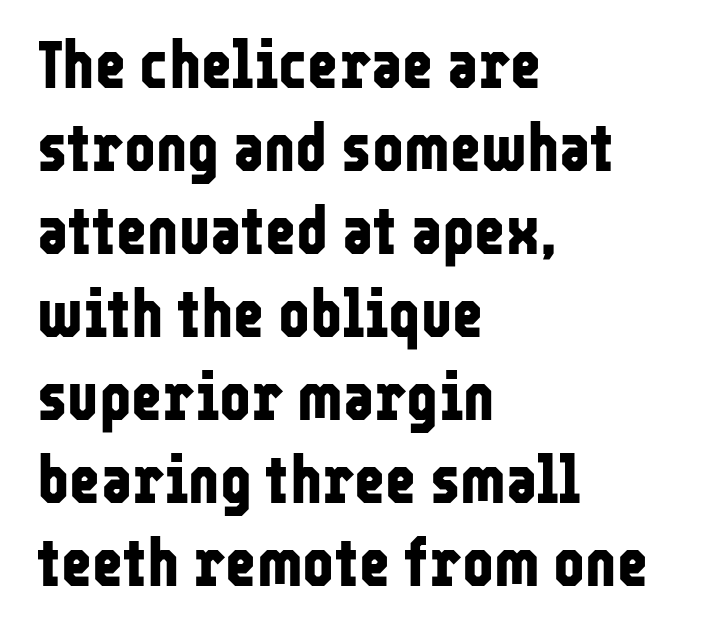
Q: Is the text bold? A: Yes.
Q: Is the text italic (slanted)? A: No, it is upright.
Q: Is the typeface a serif or a sans-serif typeface? A: Sans-serif.
Q: Is the text underlined? A: No.
Q: How is the paragraph aligned? A: Left-aligned.
Q: Is the spacing between letters normal or unusually wide? A: Normal.
Q: Width (condensed, normal, or wide)? A: Condensed.
Q: Stroke contrast? A: Low.
Q: x-height? A: Medium.
Q: Monospaced? A: No.
